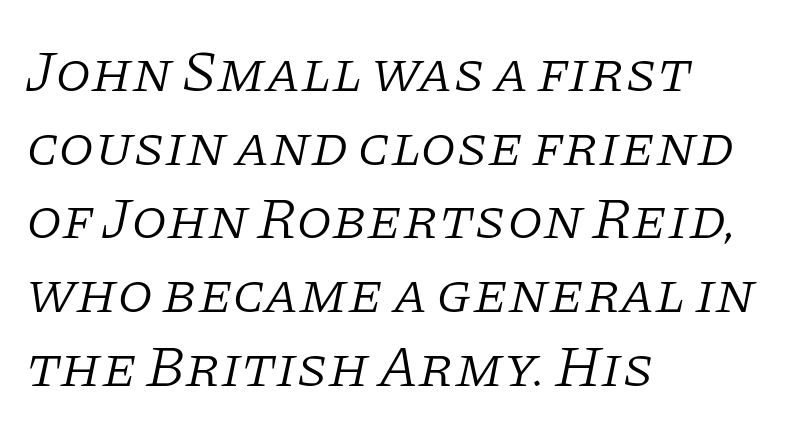
The image shows 58 px light serif type, italic (leaning right); set left-aligned, normal line spacing (1.27x), normal letter spacing, not underlined; low stroke contrast and a large x-height.
